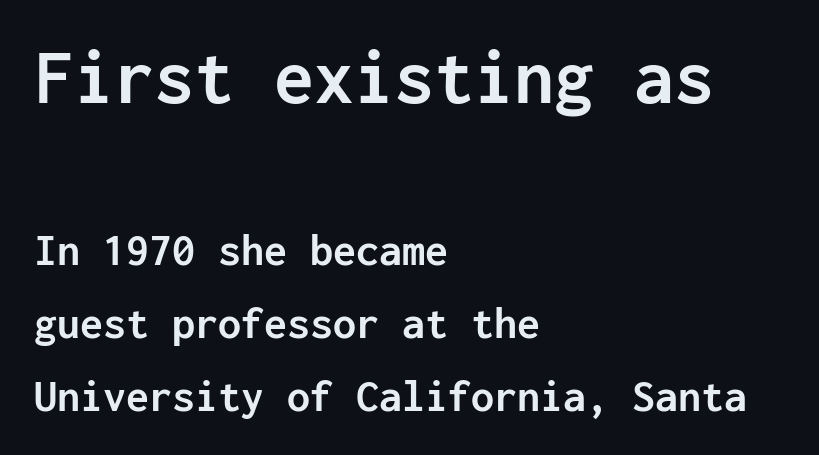
Q: Is the text bold? A: Yes.
Q: Is the text italic (slanted)? A: No, it is upright.
Q: Is the typeface a serif or a sans-serif typeface? A: Sans-serif.
Q: Is the text underlined? A: No.
Q: How is the paragraph aligned? A: Left-aligned.
Q: Is the spacing between letters normal or unusually wide? A: Normal.
Q: Is the spacing between lines tight, normal or loose? A: Normal.
Q: Which block of text is set in a larger size, the first (top) or the second (bottom)? A: The first (top) one.
Q: Width (condensed, normal, or wide)? A: Normal.
Q: Stroke contrast? A: Low.
Q: x-height? A: Medium.
Q: Monospaced? A: Yes.
